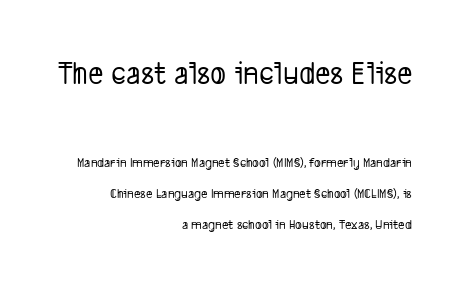
The image shows 33 px condensed sans-serif type; set right-aligned, loose line spacing (2.23x), normal letter spacing, not underlined; the first (top) block is 2.36x larger; low stroke contrast and a medium x-height.
